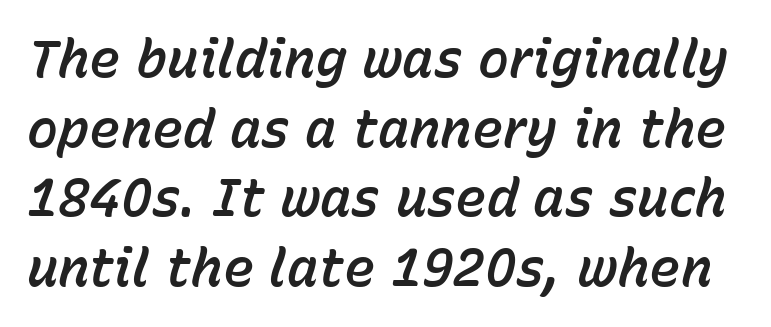
Does extra space separate the letters? No, they use regular spacing. Just letters on the line, the space beneath them empty. Compared with typical paragraphs, the rows here are spaced about the same. This sample has the flowing, uneven cadence of proportional lettering. The text carries the slant typical of an italic or oblique font.
